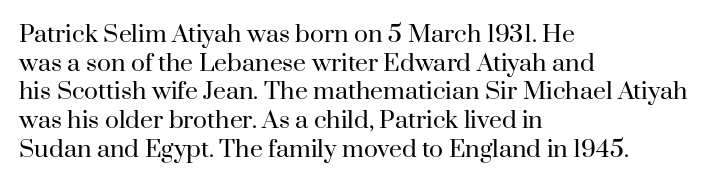
The image shows 23 px text type, upright; set left-aligned, normal line spacing (1.25x), normal letter spacing, not underlined.
